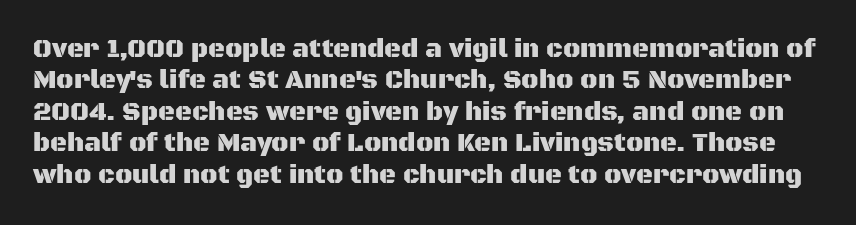
Posture: vertical. Compared with typical body copy, the letter spacing here is the same. Plain, unruled lines of type.
